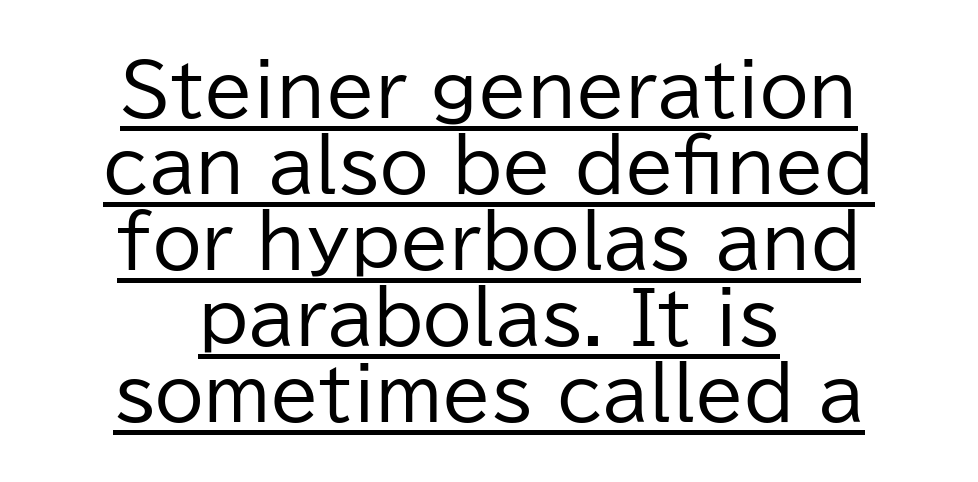
The image shows 71 px regular-weight sans-serif type, upright; set centered, tight line spacing (1.07x), normal letter spacing, underlined; low stroke contrast and a medium x-height.
